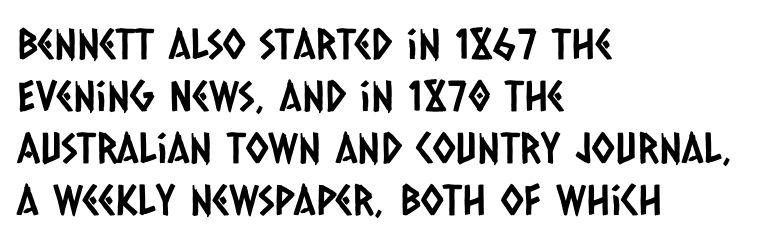
Q: Is the typeface a serif or a sans-serif typeface? A: Sans-serif.
Q: Is the text underlined? A: No.
Q: How is the paragraph aligned? A: Left-aligned.
Q: Is the spacing between letters normal or unusually wide? A: Normal.
Q: Width (condensed, normal, or wide)? A: Condensed.
Q: Stroke contrast? A: Low.
Q: x-height? A: Large.
Q: Monospaced? A: No.
